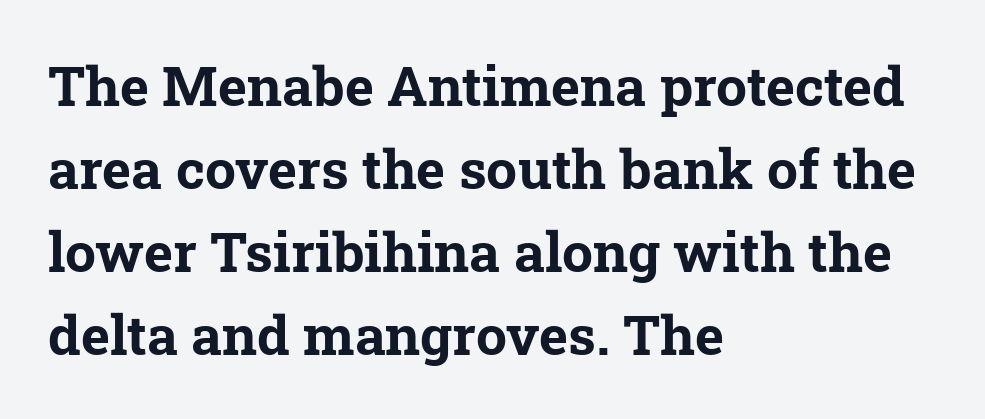
{"serif": "yes", "bold": "yes", "weight": "bold", "width": "normal", "stroke_contrast": "low", "x_height": "medium", "monospaced": "no", "underline": "no", "align": "left", "line_spacing": "normal", "line_spacing_ratio": 1.51, "letter_spacing": "normal", "letter_spacing_em": 0.0, "glyph_px": 55}
